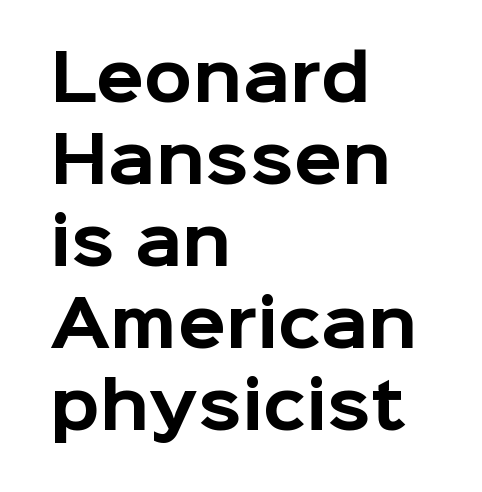
{"serif": "no", "italic": "no", "bold": "yes", "weight": "bold", "width": "normal", "stroke_contrast": "low", "x_height": "medium", "monospaced": "no", "underline": "no", "align": "left", "line_spacing": "normal", "line_spacing_ratio": 1.3, "letter_spacing": "normal", "letter_spacing_em": 0.0, "glyph_px": 63}
